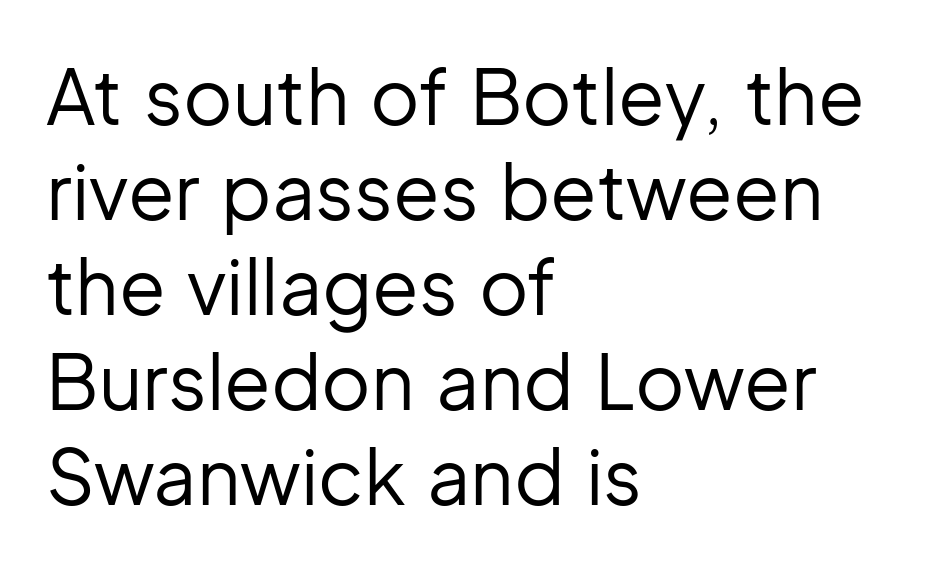
The text was rendered using a sans face with plain stroke endings. The text block is weighted toward the left margin, trailing off unevenly rightward. Note the varied advance widths — an 'i' is clearly narrower than an 'm'. You could call the tracking neutral — neither tight nor loose.
